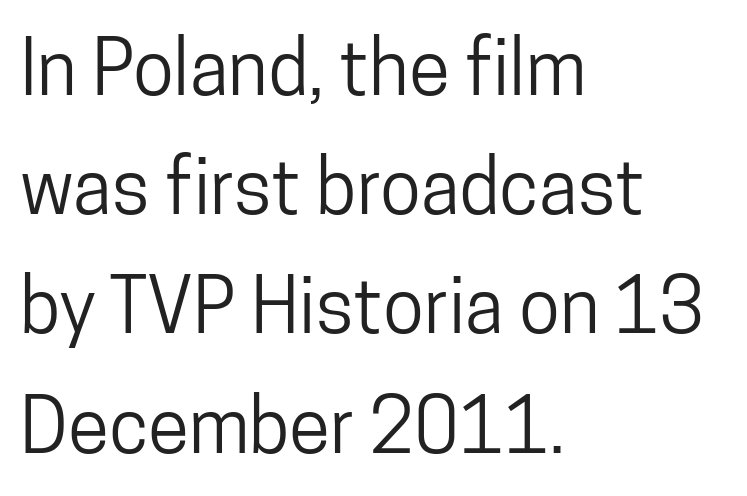
Has an underline been added? It has not. Does the type have serifs? No, each stem ends abruptly. The tracking reads as untouched default to a designer's eye. Rows of type keep a routine distance in the vertical direction. The rag falls on the right side of this text block.
